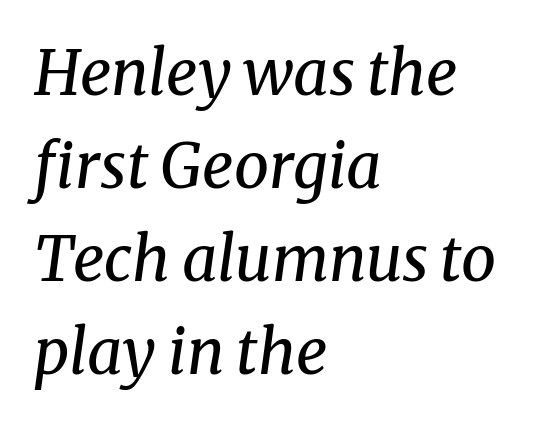
In CSS terms this would be text-align: left. The face used here is seriffed, in the tradition of book romans. Line spacing here is normal. Rule under the text: the space is simply empty. Heaviness? Minimal to ordinary, like unemphasized prose.
